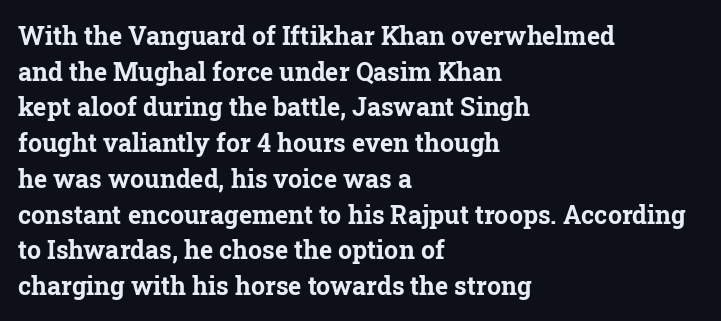
Q: Is the text bold? A: Yes.
Q: Is the text italic (slanted)? A: No, it is upright.
Q: Is the text underlined? A: No.
Q: How is the paragraph aligned? A: Left-aligned.
Q: Is the spacing between letters normal or unusually wide? A: Normal.
Q: Is the spacing between lines tight, normal or loose? A: Normal.
